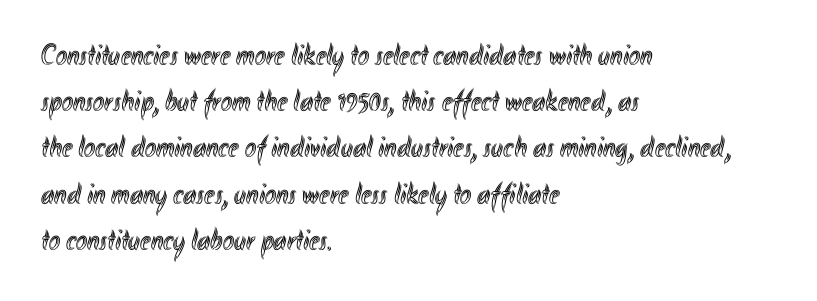
{"width": "condensed", "x_height": "small", "monospaced": "no", "underline": "no", "align": "left", "line_spacing": "normal", "line_spacing_ratio": 1.54, "letter_spacing": "normal", "letter_spacing_em": 0.0, "glyph_px": 30}
